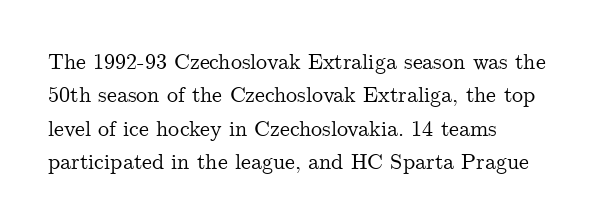
The image shows 22 px text type, upright; set left-aligned, normal line spacing (1.52x), normal letter spacing, not underlined.
